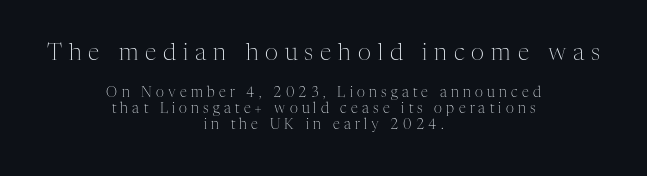
The image shows 23 px text type, upright; set centered, tight line spacing (1.13x), unusually wide letter spacing (+0.3 em), not underlined; the first (top) block is 1.64x larger.
